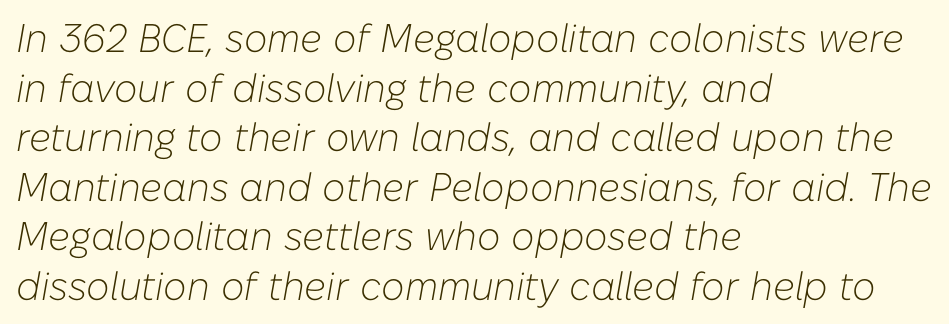
The image shows 40 px light type, italic (leaning right); set left-aligned, line spacing 1.24x, normal letter spacing, not underlined; low stroke contrast and a medium x-height.
